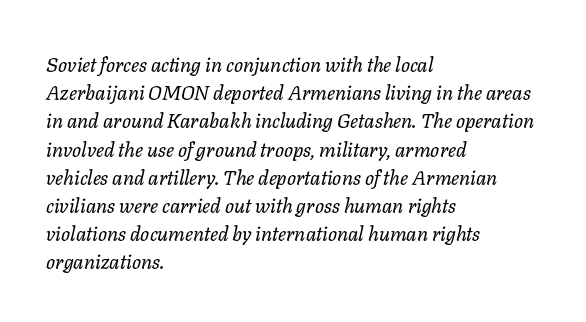
The image shows 20 px text type, italic (leaning right); set left-aligned, normal line spacing (1.41x), normal letter spacing, not underlined.
